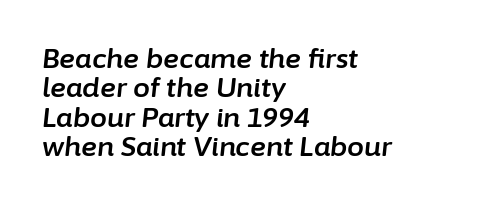
Compared with typical paragraphs, the rows here are closer together. Tall strokes in this sample are angled rather than plumb. Beneath every word, the page is bare. The horizontal fit of the characters is conventional and even. The setting favours the left margin, as ordinary paragraphs usually do.
